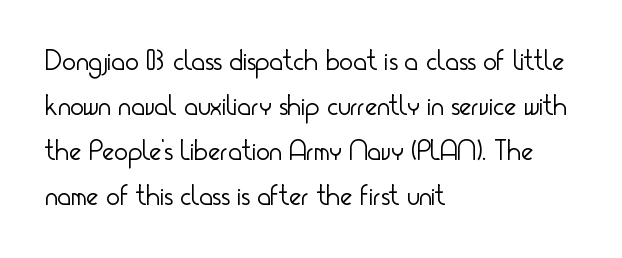
Q: Is the text bold? A: No.
Q: Is the text italic (slanted)? A: No, it is upright.
Q: Is the typeface a serif or a sans-serif typeface? A: Sans-serif.
Q: Is the text underlined? A: No.
Q: How is the paragraph aligned? A: Left-aligned.
Q: Is the spacing between letters normal or unusually wide? A: Normal.
Q: Is the spacing between lines tight, normal or loose? A: Normal.
Q: Width (condensed, normal, or wide)? A: Condensed.
Q: Stroke contrast? A: Low.
Q: x-height? A: Small.
Q: Monospaced? A: No.
